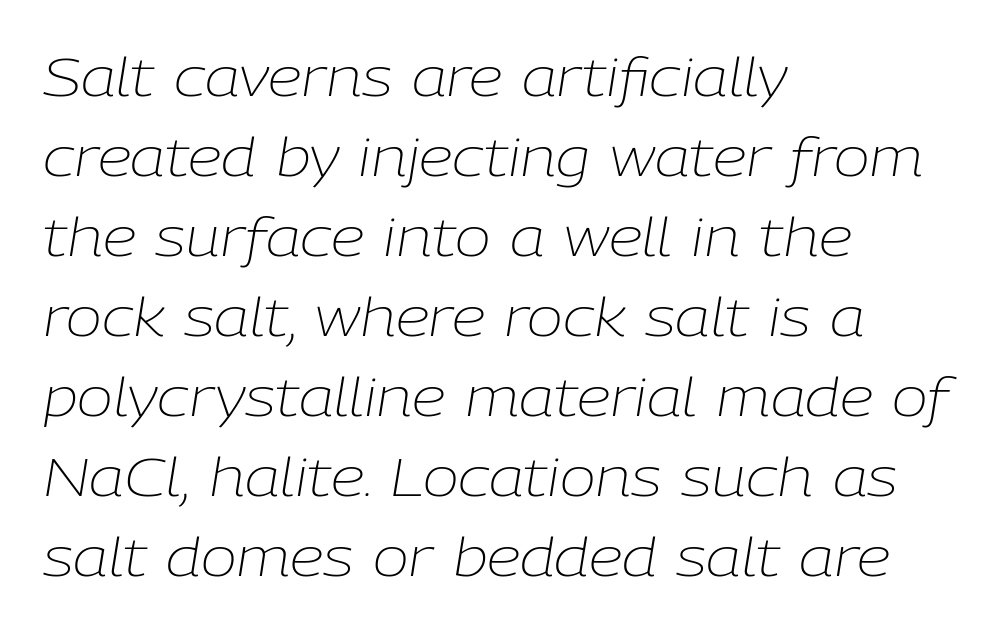
The image shows 54 px light type, italic (leaning right); set left-aligned, normal line spacing (1.48x), normal letter spacing, not underlined; low stroke contrast and a medium x-height.
